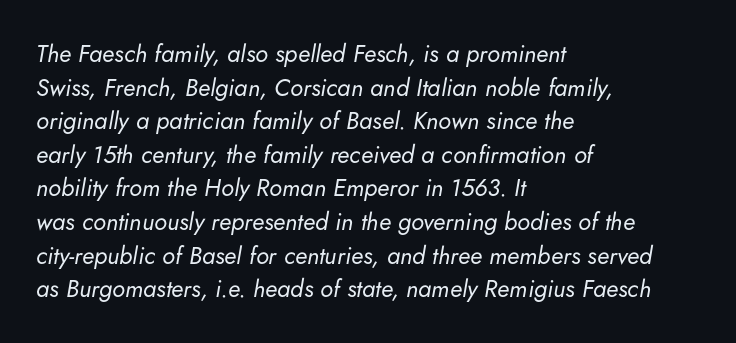
The image shows 24 px text type, italic (leaning right); set left-aligned, normal line spacing (1.4x), normal letter spacing, not underlined.
